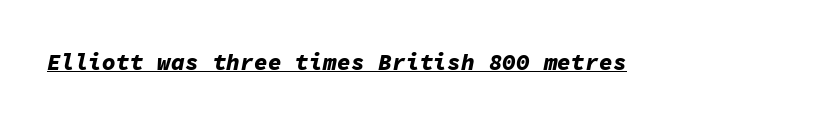
{"italic": "yes", "lean": "right", "slant_degrees": 11, "bold": "yes", "underline": "yes", "letter_spacing": "normal", "letter_spacing_em": 0.0, "glyph_px": 23}
